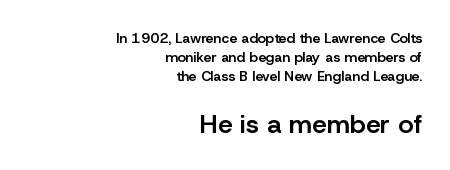
The typesetting leans somewhat heavy: a semibold. The words here are not underlined. Vertical strokes here are truly vertical. The lines are quadded right.
